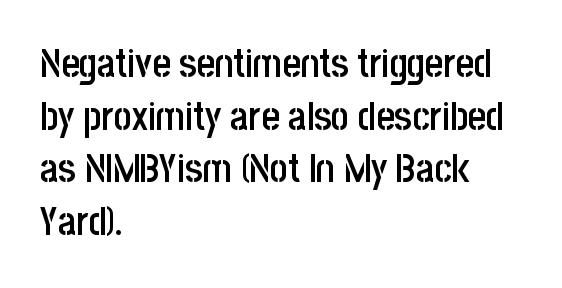
The image shows 39 px semibold, condensed sans-serif type, upright; set left-aligned, normal line spacing (1.35x), normal letter spacing, not underlined; low stroke contrast and a large x-height.
